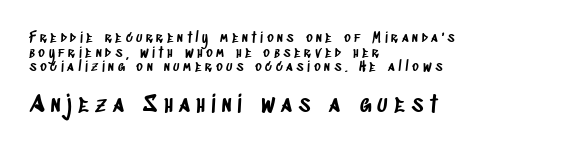
The image shows 23 px text type; set left-aligned, tight line spacing (1.04x), unusually wide letter spacing (+0.26 em), not underlined; the second (bottom) block is 1.64x larger.
